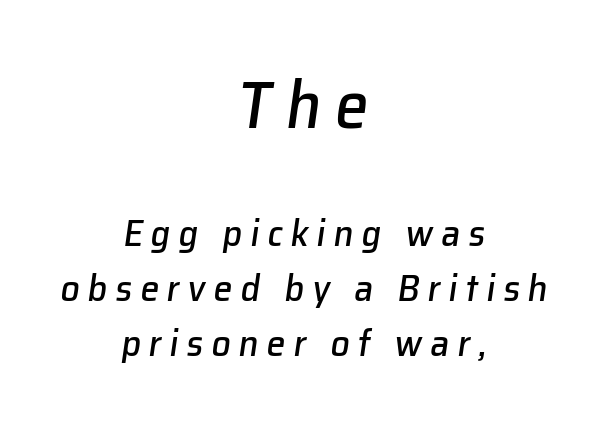
Q: Is the text italic (slanted)? A: Yes, it leans right by about 8 degrees.
Q: Is the text underlined? A: No.
Q: How is the paragraph aligned? A: Centered.
Q: Is the spacing between letters normal or unusually wide? A: Unusually wide.
Q: Is the spacing between lines tight, normal or loose? A: Normal.
Q: Which block of text is set in a larger size, the first (top) or the second (bottom)? A: The first (top) one.
Q: Width (condensed, normal, or wide)? A: Normal.
Q: Stroke contrast? A: Low.
Q: x-height? A: Medium.
Q: Monospaced? A: No.
